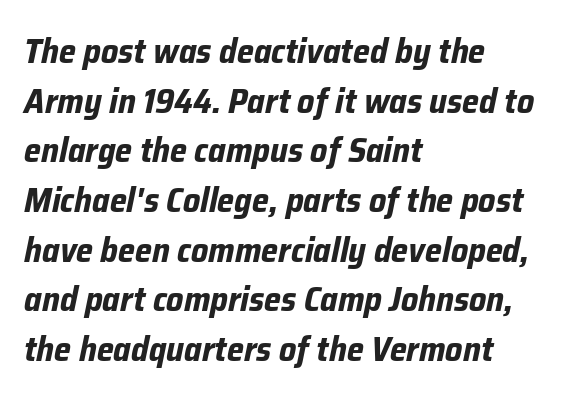
{"italic": "yes", "lean": "right", "slant_degrees": 12, "bold": "yes", "weight": "bold", "width": "normal", "stroke_contrast": "low", "x_height": "medium", "monospaced": "no", "underline": "no", "align": "left", "line_spacing": "normal", "line_spacing_ratio": 1.46, "letter_spacing": "normal", "letter_spacing_em": 0.0, "glyph_px": 34}
